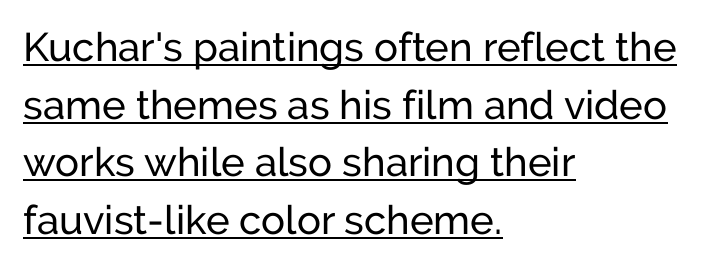
Q: Is the text bold? A: No.
Q: Is the text italic (slanted)? A: No, it is upright.
Q: Is the typeface a serif or a sans-serif typeface? A: Sans-serif.
Q: Is the text underlined? A: Yes.
Q: How is the paragraph aligned? A: Left-aligned.
Q: Is the spacing between letters normal or unusually wide? A: Normal.
Q: Is the spacing between lines tight, normal or loose? A: Normal.
Q: Width (condensed, normal, or wide)? A: Normal.
Q: Stroke contrast? A: Low.
Q: x-height? A: Medium.
Q: Monospaced? A: No.
